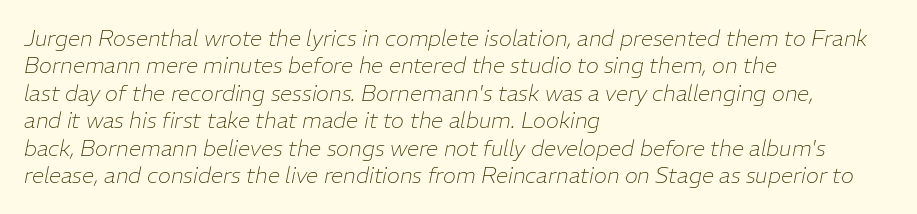
Q: Is the text bold? A: No.
Q: Is the text italic (slanted)? A: Yes, it leans right by about 11 degrees.
Q: Is the text underlined? A: No.
Q: How is the paragraph aligned? A: Left-aligned.
Q: Is the spacing between letters normal or unusually wide? A: Normal.
Q: Is the spacing between lines tight, normal or loose? A: Normal.
